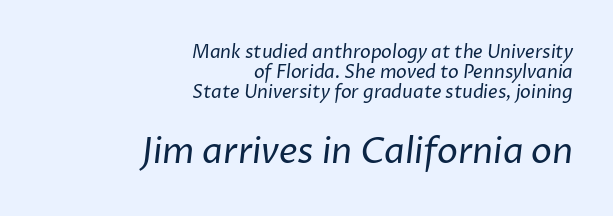
The image shows 35 px regular-weight sans-serif type; set right-aligned, tight line spacing (1.11x), normal letter spacing, not underlined; the second (bottom) block is 1.94x larger; low stroke contrast and a medium x-height.
